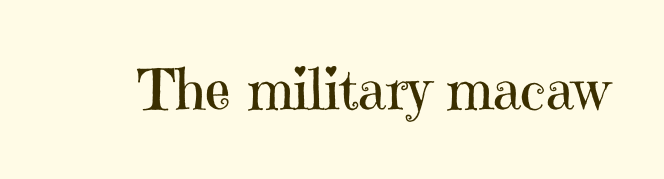
{"serif": "yes", "italic": "no", "bold": "no", "weight": "regular", "width": "normal", "stroke_contrast": "high", "x_height": "medium", "monospaced": "no", "underline": "no", "letter_spacing": "normal", "letter_spacing_em": 0.0, "glyph_px": 56}
